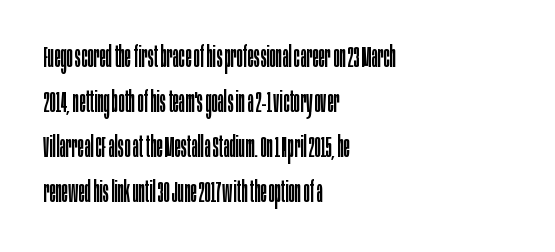
Characters follow at the spacing the type designer built in. Is the type heavy? It reads as light-to-regular instead. The letters stand straight up with perfectly vertical stems. Examine the stroke ends and you'll find no serifs. Notice how the passage keeps a crisp vertical edge on the left only. The rendering uses natural spacing where letterforms have individual widths.
